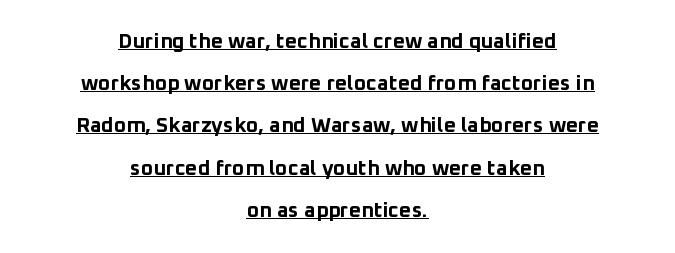
Q: Is the text bold? A: Yes.
Q: Is the text italic (slanted)? A: No, it is upright.
Q: Is the text underlined? A: Yes.
Q: How is the paragraph aligned? A: Centered.
Q: Is the spacing between letters normal or unusually wide? A: Normal.
Q: Is the spacing between lines tight, normal or loose? A: Loose.
